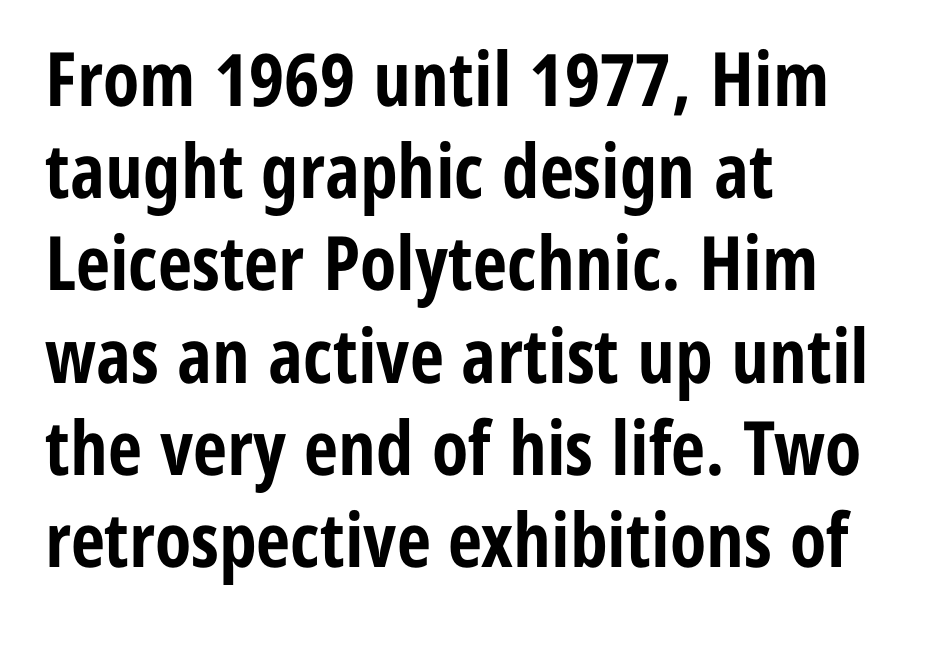
{"serif": "no", "italic": "no", "bold": "yes", "weight": "bold", "width": "condensed", "stroke_contrast": "low", "x_height": "medium", "monospaced": "no", "underline": "no", "align": "left", "line_spacing_ratio": 1.23, "letter_spacing": "normal", "letter_spacing_em": 0.0, "glyph_px": 75}
